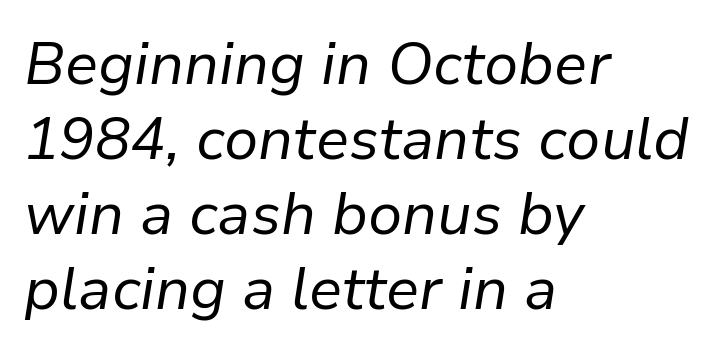
Q: Is the text bold? A: No.
Q: Is the text italic (slanted)? A: Yes, it leans right by about 9 degrees.
Q: Is the text underlined? A: No.
Q: How is the paragraph aligned? A: Left-aligned.
Q: Is the spacing between letters normal or unusually wide? A: Normal.
Q: Is the spacing between lines tight, normal or loose? A: Normal.
Q: Width (condensed, normal, or wide)? A: Normal.
Q: Stroke contrast? A: Low.
Q: x-height? A: Medium.
Q: Monospaced? A: No.
